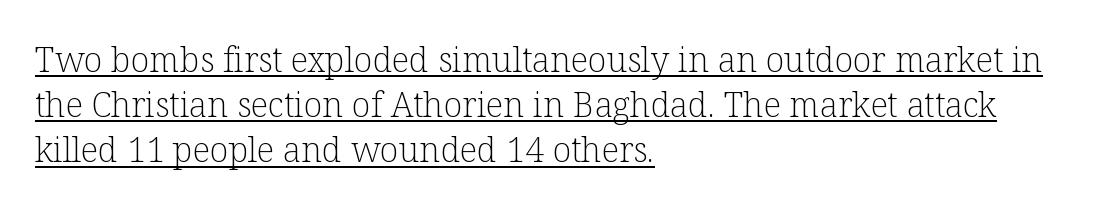
{"serif": "yes", "italic": "no", "bold": "no", "weight": "light", "width": "normal", "stroke_contrast": "low", "x_height": "medium", "monospaced": "no", "underline": "yes", "align": "left", "line_spacing": "normal", "line_spacing_ratio": 1.33, "letter_spacing": "normal", "letter_spacing_em": 0.0, "glyph_px": 34}
